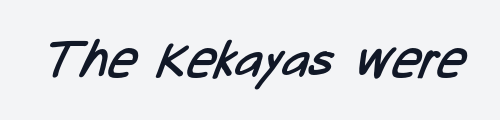
Q: Is the text bold? A: No.
Q: Is the typeface a serif or a sans-serif typeface? A: Sans-serif.
Q: Is the text underlined? A: No.
Q: Is the spacing between letters normal or unusually wide? A: Normal.
Q: Width (condensed, normal, or wide)? A: Condensed.
Q: Stroke contrast? A: Low.
Q: x-height? A: Medium.
Q: Monospaced? A: No.
